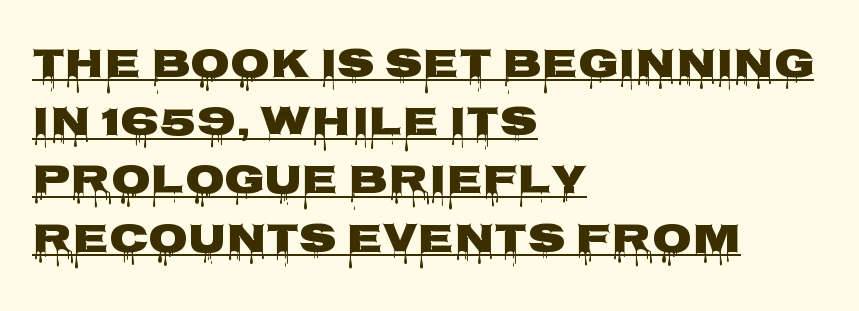
{"serif": "no", "italic": "no", "width": "wide", "stroke_contrast": "low", "x_height": "large", "monospaced": "no", "underline": "yes", "align": "left", "line_spacing": "normal", "line_spacing_ratio": 1.42, "letter_spacing": "normal", "letter_spacing_em": 0.0, "glyph_px": 41}
